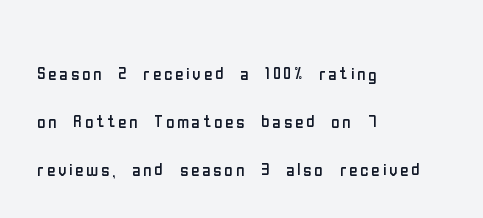
The image shows 23 px text type, upright; set left-aligned, loose line spacing (2.09x), not underlined.
